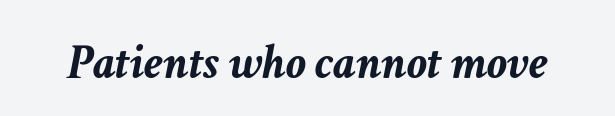
The image shows 50 px semibold type, italic (leaning right); set normal letter spacing, not underlined; low stroke contrast and a medium x-height.
